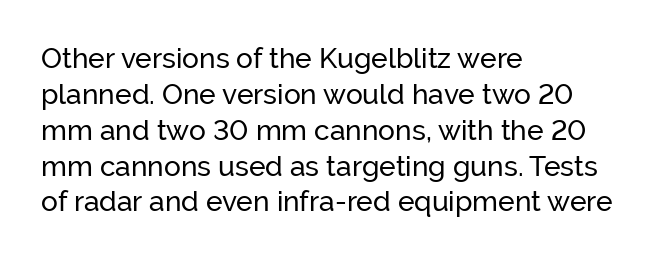
{"serif": "no", "italic": "no", "bold": "no", "weight": "regular", "width": "normal", "stroke_contrast": "low", "x_height": "medium", "monospaced": "no", "underline": "no", "align": "left", "line_spacing": "normal", "line_spacing_ratio": 1.28, "letter_spacing": "normal", "letter_spacing_em": 0.0, "glyph_px": 28}
